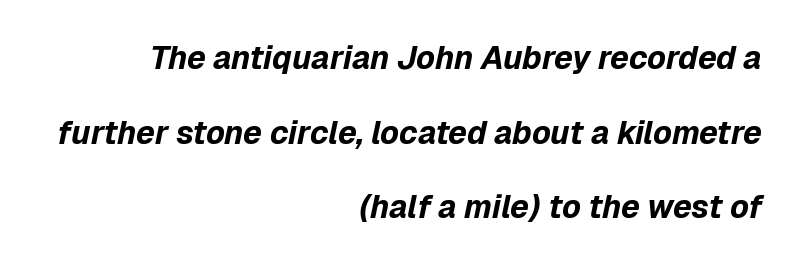
{"italic": "yes", "lean": "right", "slant_degrees": 12, "bold": "yes", "weight": "bold", "width": "normal", "stroke_contrast": "low", "x_height": "medium", "monospaced": "no", "underline": "no", "align": "right", "line_spacing": "loose", "line_spacing_ratio": 2.33, "letter_spacing": "normal", "letter_spacing_em": 0.0, "glyph_px": 32}
